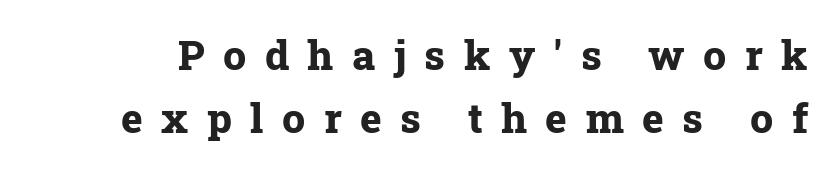
Q: Is the text bold? A: Yes.
Q: Is the text italic (slanted)? A: No, it is upright.
Q: Is the typeface a serif or a sans-serif typeface? A: Serif.
Q: Is the text underlined? A: No.
Q: Is the spacing between letters normal or unusually wide? A: Unusually wide.
Q: Is the spacing between lines tight, normal or loose? A: Normal.
Q: Width (condensed, normal, or wide)? A: Normal.
Q: Stroke contrast? A: Low.
Q: x-height? A: Medium.
Q: Monospaced? A: No.
